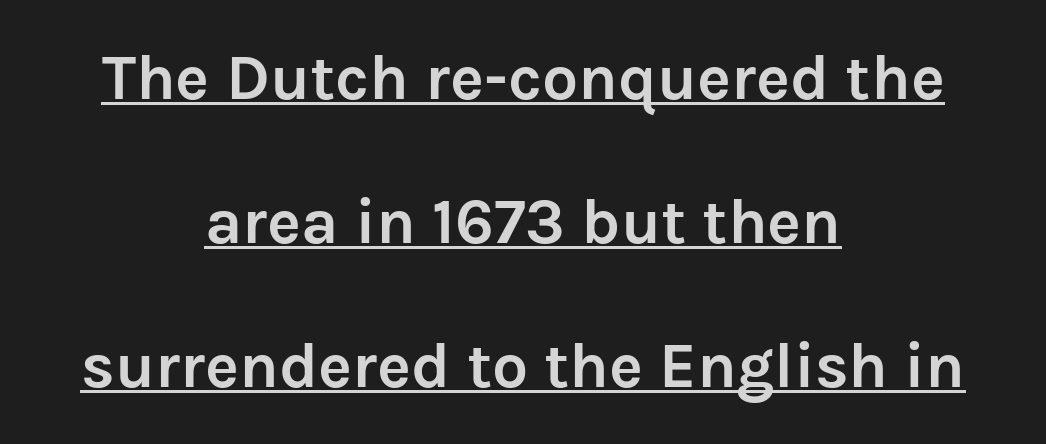
{"serif": "no", "italic": "no", "bold": "yes", "weight": "semibold", "width": "normal", "stroke_contrast": "low", "x_height": "medium", "monospaced": "no", "underline": "yes", "align": "center", "line_spacing": "loose", "line_spacing_ratio": 2.25, "letter_spacing": "normal", "letter_spacing_em": 0.0, "glyph_px": 64}
